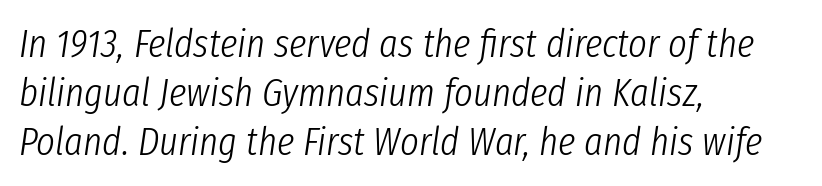
{"italic": "yes", "lean": "right", "slant_degrees": 8, "bold": "no", "weight": "light", "width": "condensed", "stroke_contrast": "low", "x_height": "medium", "monospaced": "no", "underline": "no", "align": "left", "line_spacing_ratio": 1.23, "letter_spacing": "normal", "letter_spacing_em": 0.0, "glyph_px": 40}
